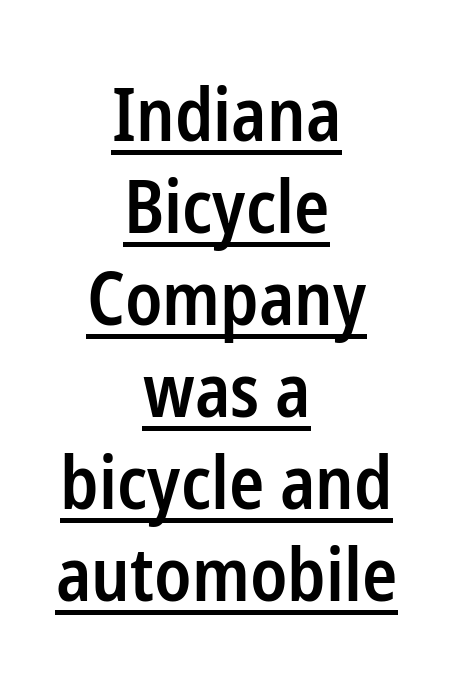
The image shows 73 px semibold, condensed sans-serif type, upright; set centered, normal line spacing (1.26x), normal letter spacing, underlined; low stroke contrast and a medium x-height.
